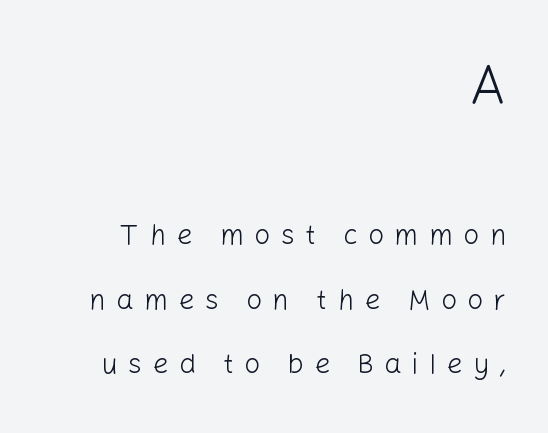
Q: Is the text bold? A: No.
Q: Is the text italic (slanted)? A: No, it is upright.
Q: Is the typeface a serif or a sans-serif typeface? A: Sans-serif.
Q: Is the text underlined? A: No.
Q: How is the paragraph aligned? A: Right-aligned.
Q: Is the spacing between letters normal or unusually wide? A: Unusually wide.
Q: Is the spacing between lines tight, normal or loose? A: Loose.
Q: Which block of text is set in a larger size, the first (top) or the second (bottom)? A: The first (top) one.
Q: Width (condensed, normal, or wide)? A: Normal.
Q: Stroke contrast? A: Low.
Q: x-height? A: Medium.
Q: Monospaced? A: No.
